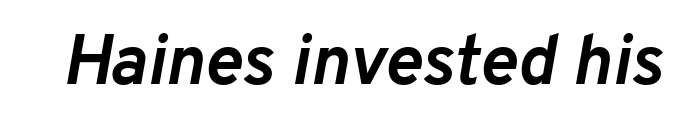
The image shows 71 px semibold type, italic (leaning right); set normal letter spacing, not underlined; low stroke contrast and a medium x-height.
